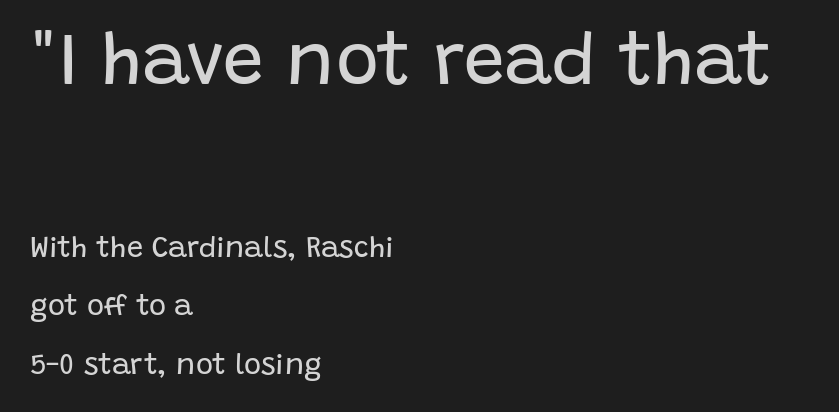
The image shows 73 px regular-weight sans-serif type, upright; set left-aligned, loose line spacing (2.01x), normal letter spacing, not underlined; the first (top) block is 2.52x larger; low stroke contrast and a large x-height.
